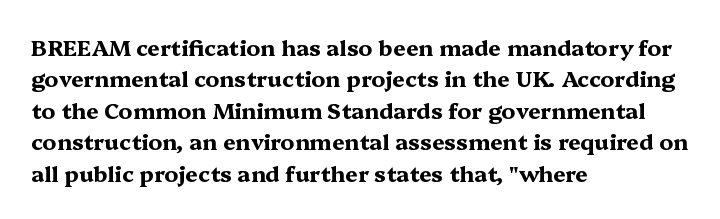
The vertical gap from one line to the next is medium. Bold? Absolutely — the strokes are thick and heavy. Plain, unruled lines of type. The ragged edge is on the right, which tells us the setting is flush left.
